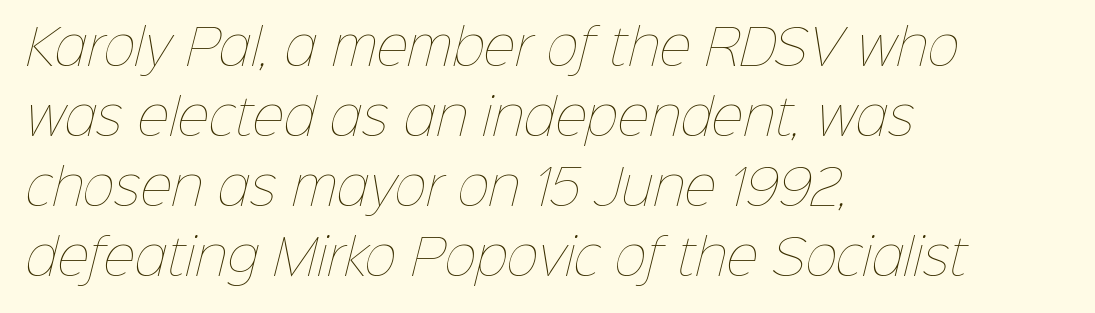
Q: Is the text bold? A: No.
Q: Is the text underlined? A: No.
Q: How is the paragraph aligned? A: Left-aligned.
Q: Is the spacing between letters normal or unusually wide? A: Normal.
Q: Is the spacing between lines tight, normal or loose? A: Normal.
Q: Width (condensed, normal, or wide)? A: Normal.
Q: Stroke contrast? A: Low.
Q: x-height? A: Medium.
Q: Monospaced? A: No.
